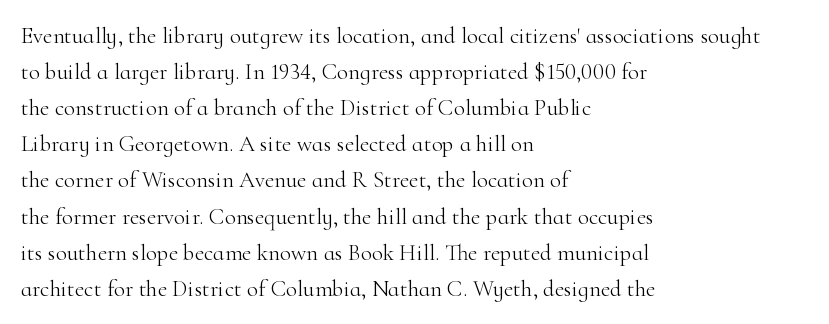
Nothing unusual about the tracking: characters are spaced as the font intends. The typesetter chose a ragged-right arrangement here. Vertical strokes here are truly vertical. In terms of leading, this rendering sits right in the middle.
